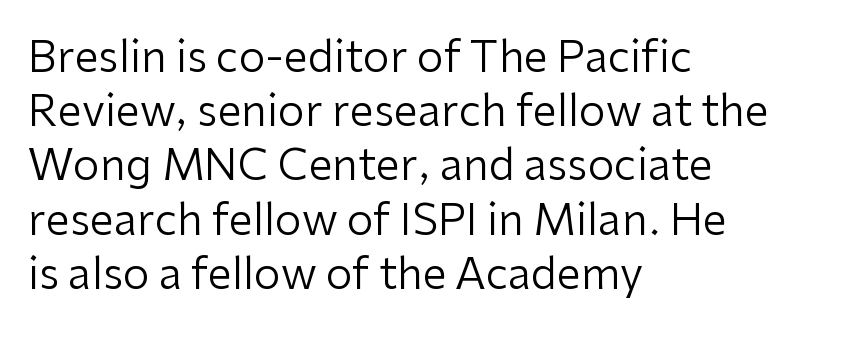
Tracking value appears to be zero — textbook default spacing. Descender tails drop into unmarked territory. The passage shown is not bold in any degree. The rendering uses natural spacing where letterforms have individual widths. Leftover space on each line is placed entirely after the last word. Designer's note — italics off, roman on.
